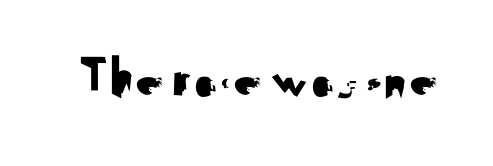
Vertical strokes here are truly vertical. The type is set solid horizontally, with unmodified tracking. This sample has the flowing, uneven cadence of proportional lettering. The gap between lines stays unmarked.
